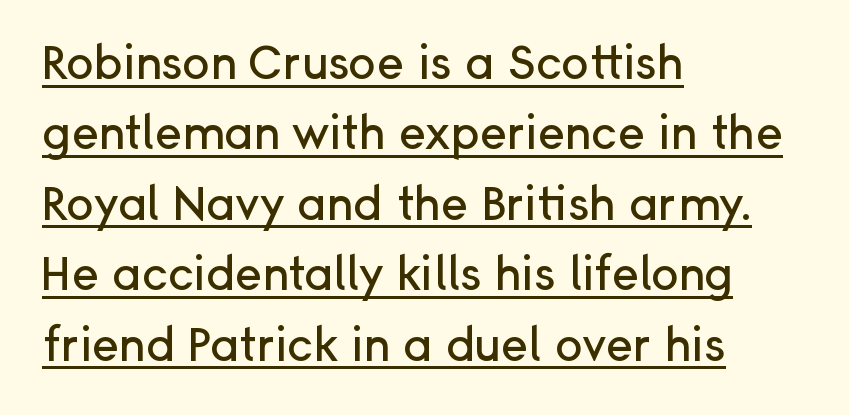
{"serif": "no", "italic": "no", "width": "normal", "stroke_contrast": "low", "x_height": "medium", "monospaced": "no", "underline": "yes", "align": "left", "line_spacing": "normal", "line_spacing_ratio": 1.53, "letter_spacing": "normal", "letter_spacing_em": 0.0, "glyph_px": 46}
